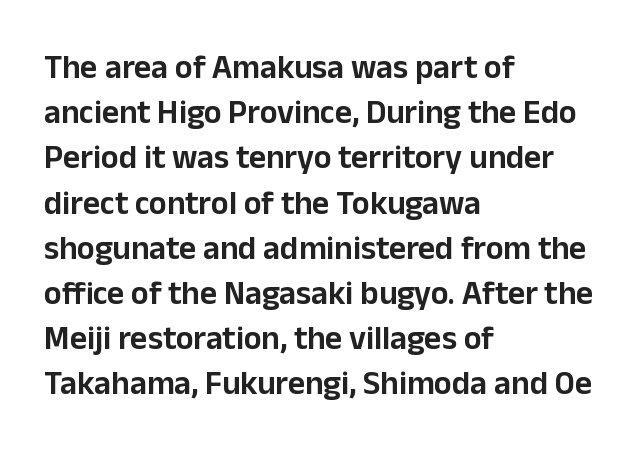
Character widths vary here, with narrow letters taking less room than wide ones. A clean baseline with only descenders dipping below it. Horizontal alignment here is leftward, the default for most running prose. How would I describe the line gaps? Plain and ordinary.
